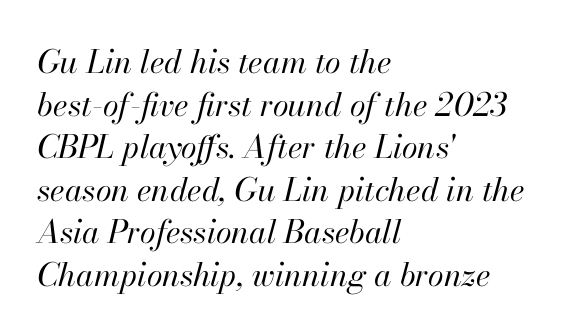
The image shows 32 px regular-weight type, italic (leaning right); set left-aligned, normal line spacing (1.33x), normal letter spacing, not underlined; high stroke contrast and a small x-height.
